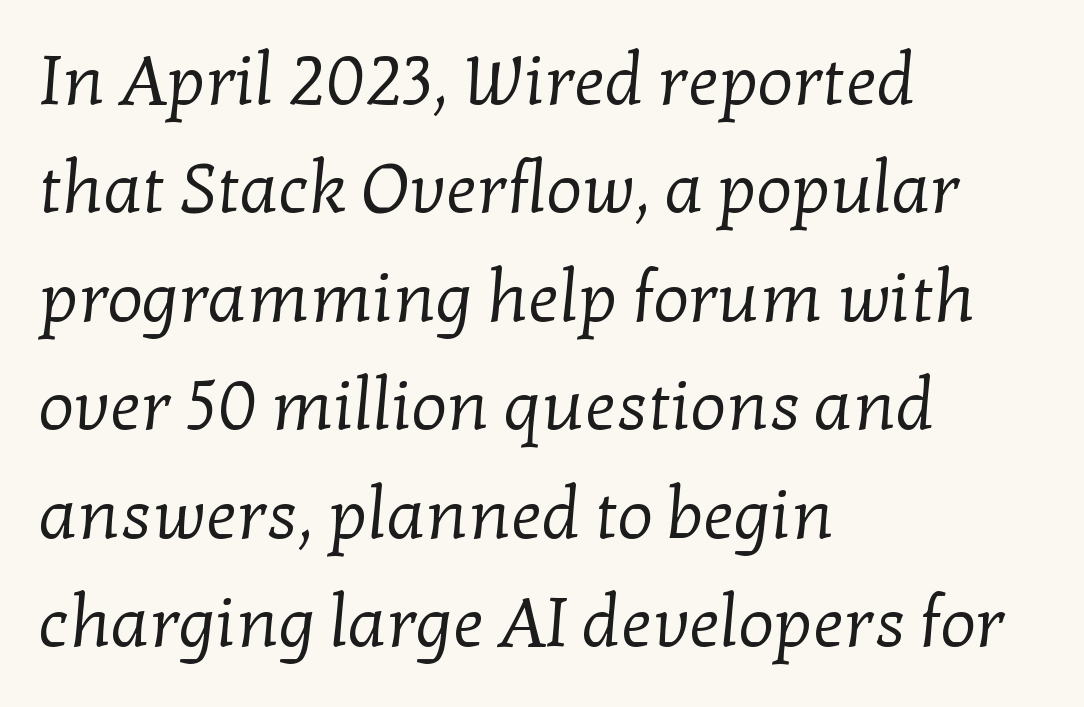
Heaviness? Minimal to ordinary, like unemphasized prose. The typesetter chose a ragged-right arrangement here. Any mark beneath the type? The region is blank. Successive baselines arrive at the customary interval. You could not count columns in this text — the font is proportionally spaced.
